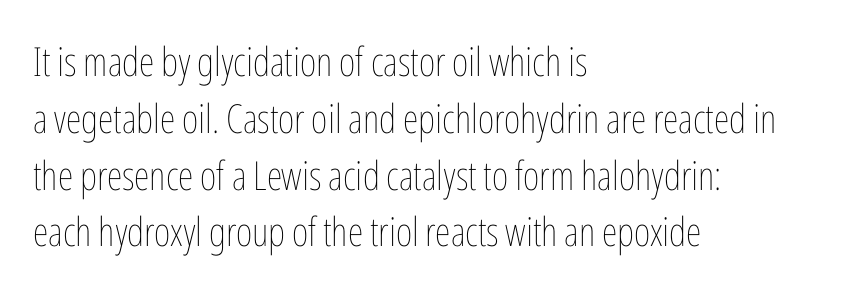
The image shows 40 px thin, condensed type, upright; set left-aligned, normal line spacing (1.42x), normal letter spacing, not underlined; low stroke contrast and a medium x-height.
